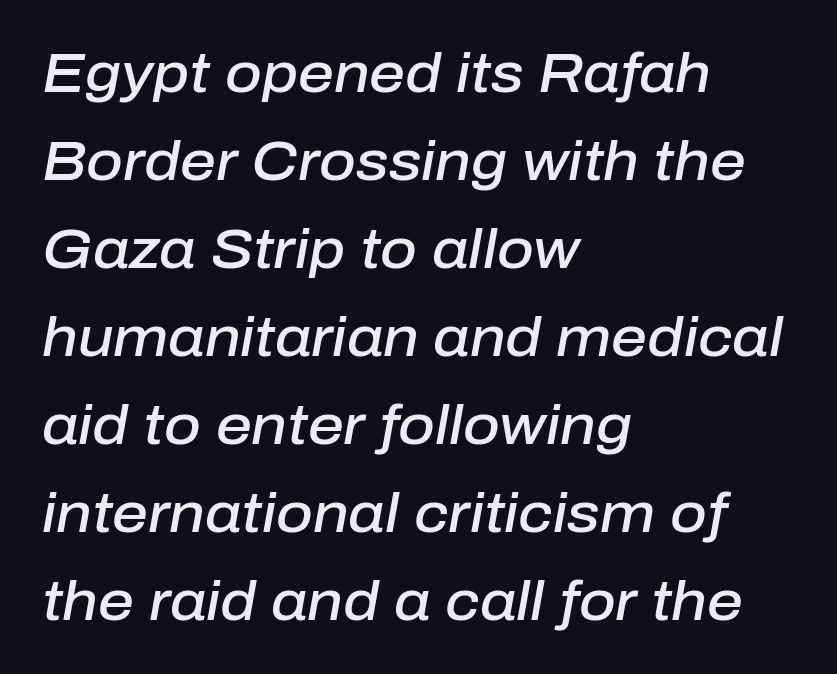
Q: Is the text bold? A: Semi-bold.
Q: Is the text italic (slanted)? A: Yes, it leans right by about 10 degrees.
Q: Is the text underlined? A: No.
Q: How is the paragraph aligned? A: Left-aligned.
Q: Is the spacing between letters normal or unusually wide? A: Normal.
Q: Is the spacing between lines tight, normal or loose? A: Normal.
Q: Width (condensed, normal, or wide)? A: Normal.
Q: Stroke contrast? A: Low.
Q: x-height? A: Medium.
Q: Monospaced? A: No.
